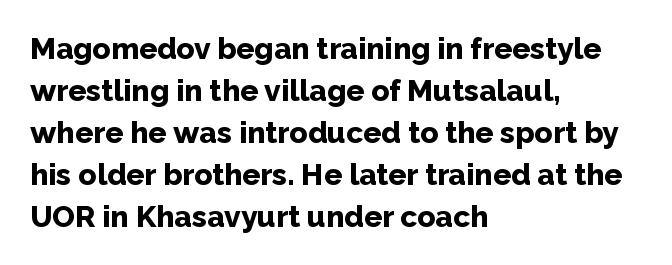
Q: Is the text bold? A: Yes.
Q: Is the text italic (slanted)? A: No, it is upright.
Q: Is the typeface a serif or a sans-serif typeface? A: Sans-serif.
Q: Is the text underlined? A: No.
Q: How is the paragraph aligned? A: Left-aligned.
Q: Is the spacing between letters normal or unusually wide? A: Normal.
Q: Is the spacing between lines tight, normal or loose? A: Normal.
Q: Width (condensed, normal, or wide)? A: Normal.
Q: Stroke contrast? A: Low.
Q: x-height? A: Medium.
Q: Monospaced? A: No.
